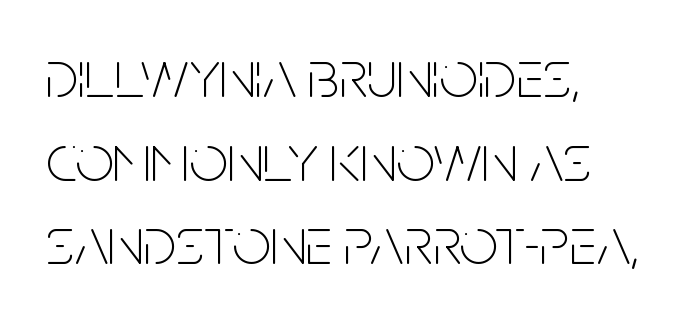
Varying glyph widths throughout — classic text-font behaviour. Unlike a traditional serif, this face leaves its strokes unadorned. The tracking reads as untouched default to a designer's eye. Caption: face not bold, strokes unweighted.
